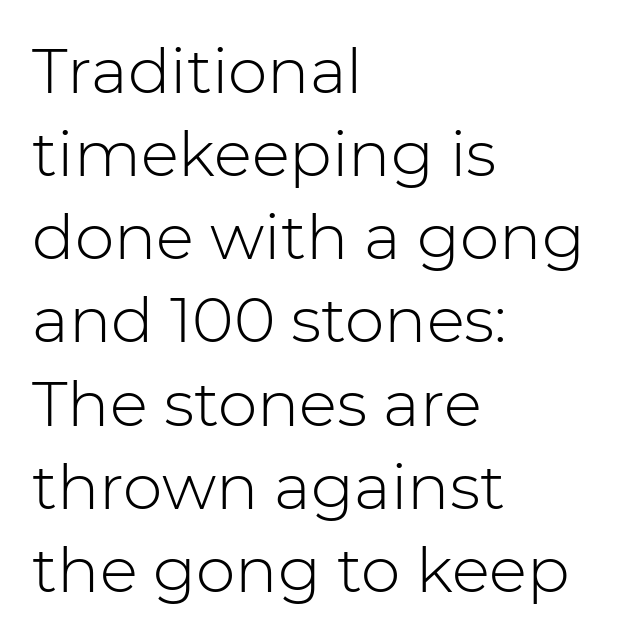
Varying glyph widths throughout — classic text-font behaviour. Does the copy run flush right? No — it runs flush left. Interline gaps are of average width in this sample. The glyphs in this specimen are sans serif. The zone under the glyphs is completely vacant.
